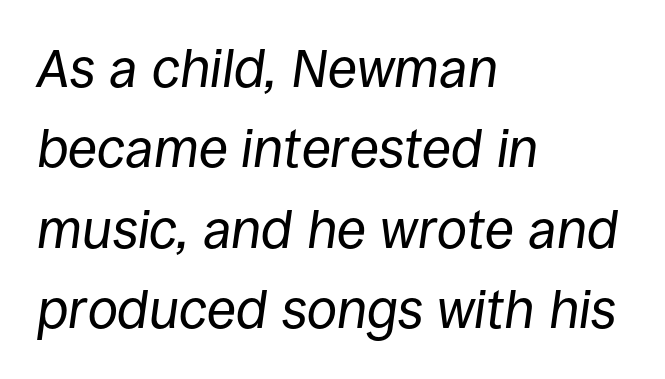
Q: Is the text bold? A: No.
Q: Is the text italic (slanted)? A: Yes, it leans right by about 8 degrees.
Q: Is the text underlined? A: No.
Q: How is the paragraph aligned? A: Left-aligned.
Q: Is the spacing between letters normal or unusually wide? A: Normal.
Q: Is the spacing between lines tight, normal or loose? A: Normal.
Q: Width (condensed, normal, or wide)? A: Normal.
Q: Stroke contrast? A: Low.
Q: x-height? A: Large.
Q: Monospaced? A: No.
